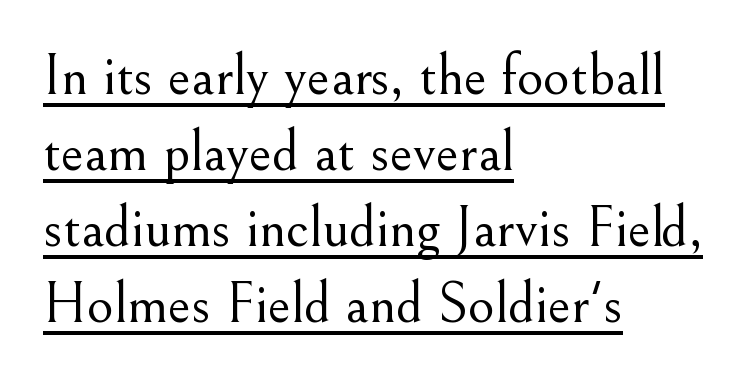
{"serif": "yes", "italic": "no", "bold": "no", "weight": "light", "width": "normal", "stroke_contrast": "medium", "x_height": "small", "monospaced": "no", "underline": "yes", "align": "left", "line_spacing": "normal", "line_spacing_ratio": 1.31, "letter_spacing": "normal", "letter_spacing_em": 0.0, "glyph_px": 58}
